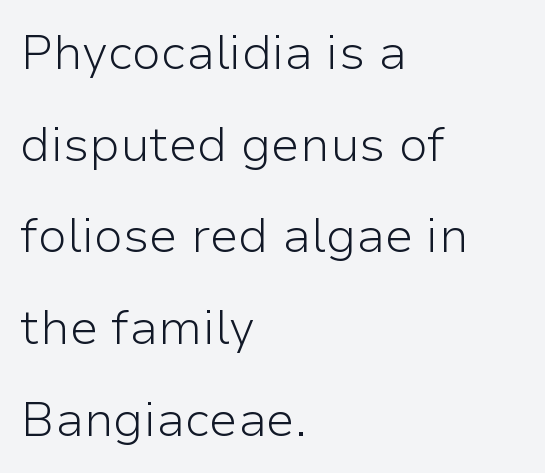
Q: Is the text bold? A: No.
Q: Is the text italic (slanted)? A: No, it is upright.
Q: Is the typeface a serif or a sans-serif typeface? A: Sans-serif.
Q: Is the text underlined? A: No.
Q: How is the paragraph aligned? A: Left-aligned.
Q: Is the spacing between letters normal or unusually wide? A: Normal.
Q: Is the spacing between lines tight, normal or loose? A: Loose.
Q: Width (condensed, normal, or wide)? A: Normal.
Q: Stroke contrast? A: Low.
Q: x-height? A: Medium.
Q: Monospaced? A: No.
